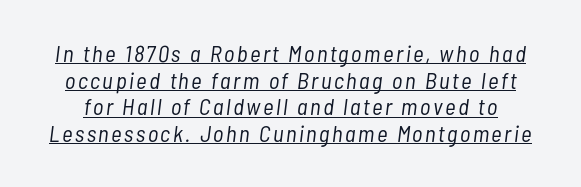
Q: Is the text bold? A: No.
Q: Is the text italic (slanted)? A: Yes, it leans right by about 7 degrees.
Q: Is the text underlined? A: Yes.
